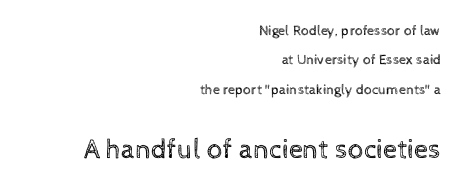
Q: Is the text bold? A: No.
Q: Is the text italic (slanted)? A: No, it is upright.
Q: Is the text underlined? A: No.
Q: How is the paragraph aligned? A: Right-aligned.
Q: Is the spacing between letters normal or unusually wide? A: Normal.
Q: Is the spacing between lines tight, normal or loose? A: Loose.
Q: Which block of text is set in a larger size, the first (top) or the second (bottom)? A: The second (bottom) one.
Q: Width (condensed, normal, or wide)? A: Normal.
Q: x-height? A: Medium.
Q: Monospaced? A: No.
